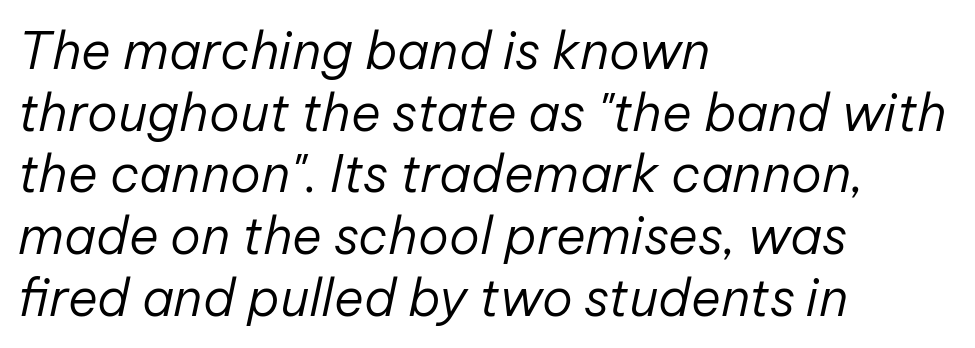
Q: Is the text bold? A: No.
Q: Is the text italic (slanted)? A: Yes, it leans right by about 12 degrees.
Q: Is the text underlined? A: No.
Q: How is the paragraph aligned? A: Left-aligned.
Q: Is the spacing between letters normal or unusually wide? A: Normal.
Q: Width (condensed, normal, or wide)? A: Normal.
Q: Stroke contrast? A: Low.
Q: x-height? A: Medium.
Q: Monospaced? A: No.
